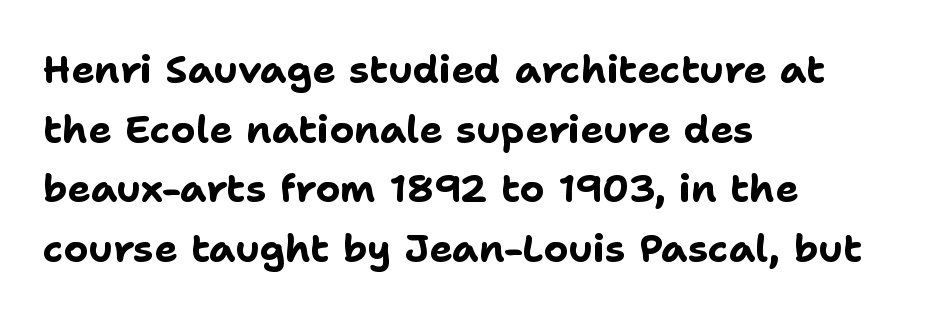
{"serif": "no", "italic": "no", "bold": "yes", "weight": "bold", "width": "normal", "stroke_contrast": "low", "x_height": "medium", "monospaced": "no", "underline": "no", "align": "left", "line_spacing": "normal", "line_spacing_ratio": 1.53, "letter_spacing": "normal", "letter_spacing_em": 0.0, "glyph_px": 39}
